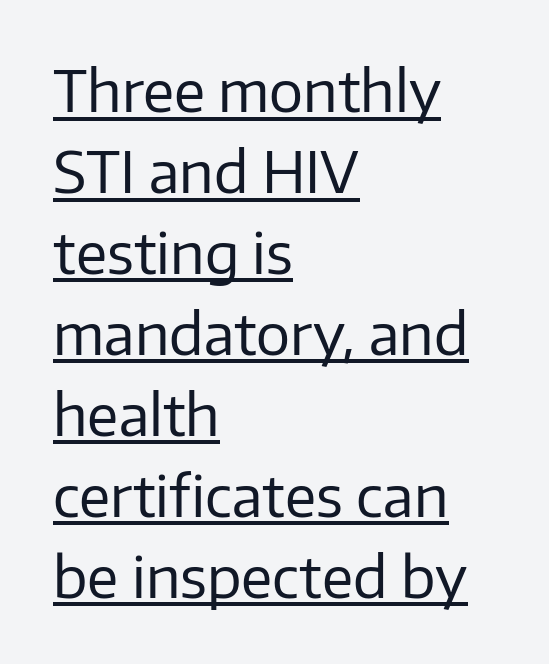
{"serif": "no", "italic": "no", "bold": "no", "weight": "regular", "width": "normal", "stroke_contrast": "low", "x_height": "medium", "monospaced": "no", "underline": "yes", "align": "left", "line_spacing": "normal", "line_spacing_ratio": 1.42, "letter_spacing": "normal", "letter_spacing_em": 0.0, "glyph_px": 57}
